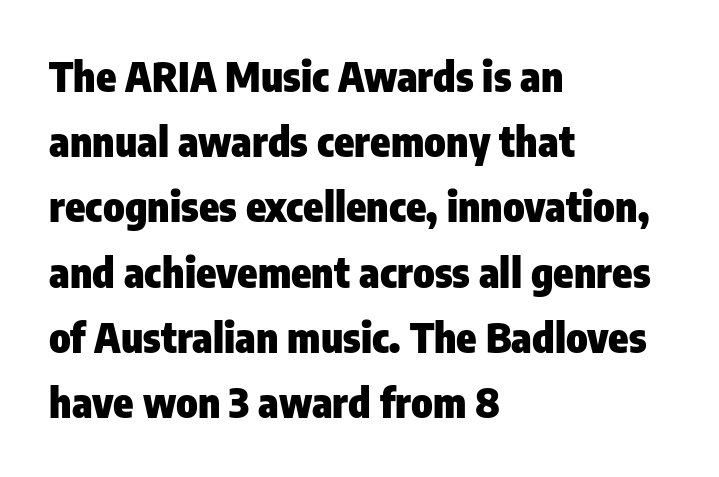
The image shows 41 px heavy, condensed sans-serif type, upright; set left-aligned, normal line spacing (1.59x), normal letter spacing, not underlined; low stroke contrast and a medium x-height.
